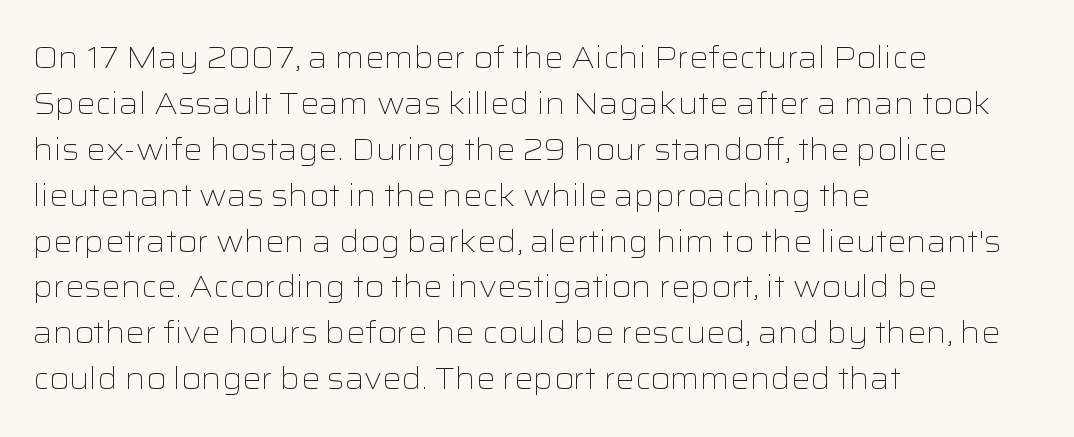
The letterforms sit shoulder to shoulder at normal distance. Each letter's strokes conclude bluntly, with no projecting serifs. This sample has the flowing, uneven cadence of proportional lettering. The gap between lines stays unmarked.
